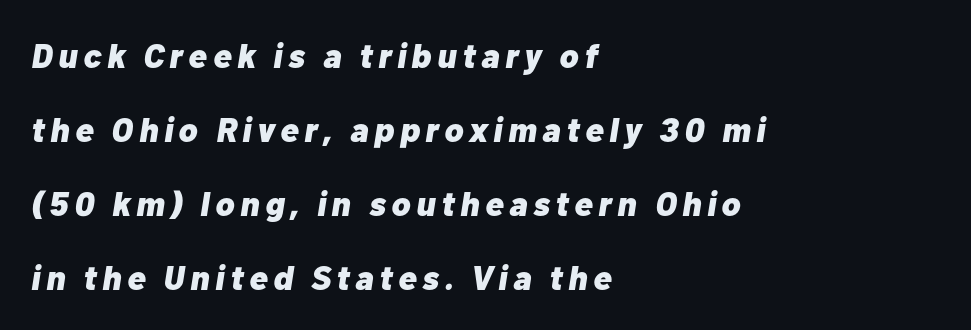
The image shows 34 px heavy type, italic (leaning right); set left-aligned, loose line spacing (2.18x), not underlined; low stroke contrast and a medium x-height.
